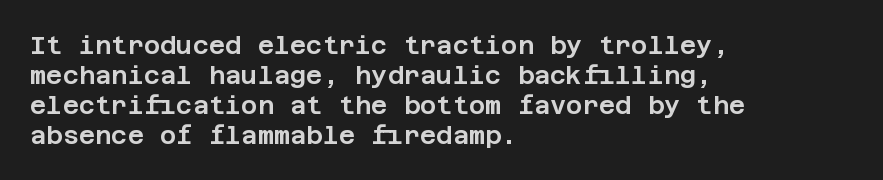
{"italic": "no", "underline": "no", "align": "left", "line_spacing_ratio": 1.2, "letter_spacing": "normal", "letter_spacing_em": 0.0, "glyph_px": 25}
